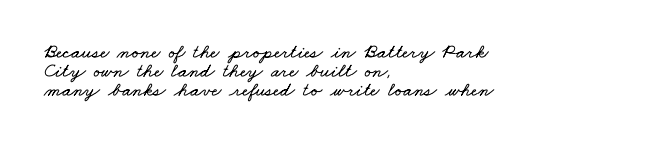
The image shows 20 px text type; set left-aligned, tight line spacing (0.95x), normal letter spacing, not underlined.
